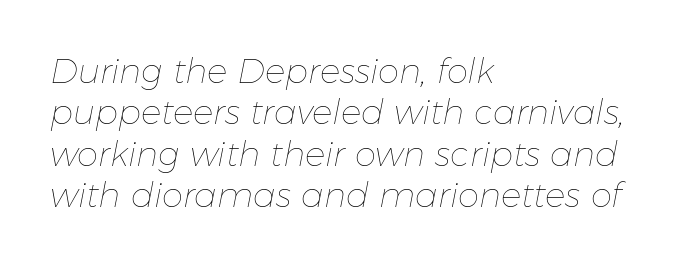
{"italic": "yes", "lean": "right", "slant_degrees": 11, "bold": "no", "weight": "thin", "width": "normal", "stroke_contrast": "low", "x_height": "medium", "monospaced": "no", "underline": "no", "align": "left", "line_spacing_ratio": 1.22, "letter_spacing": "normal", "letter_spacing_em": 0.0, "glyph_px": 34}
